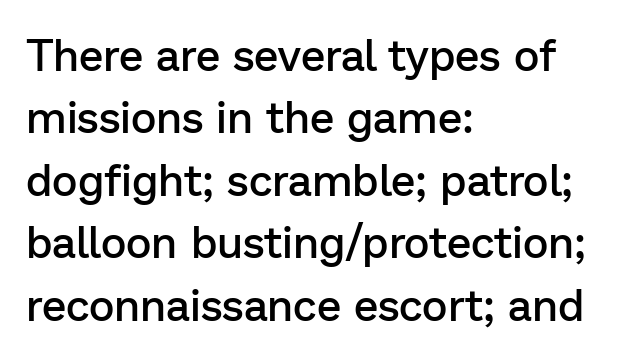
{"serif": "no", "italic": "no", "bold": "semi", "weight": "semibold", "width": "normal", "stroke_contrast": "low", "x_height": "medium", "monospaced": "no", "underline": "no", "align": "left", "line_spacing": "normal", "line_spacing_ratio": 1.42, "letter_spacing": "normal", "letter_spacing_em": 0.0, "glyph_px": 44}
